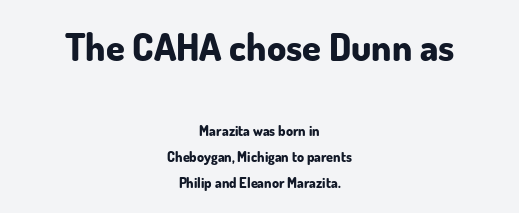
The image shows 38 px bold sans-serif type, upright; set centered, line spacing 1.84x, normal letter spacing, not underlined; the first (top) block is 2.71x larger; low stroke contrast and a small x-height.
